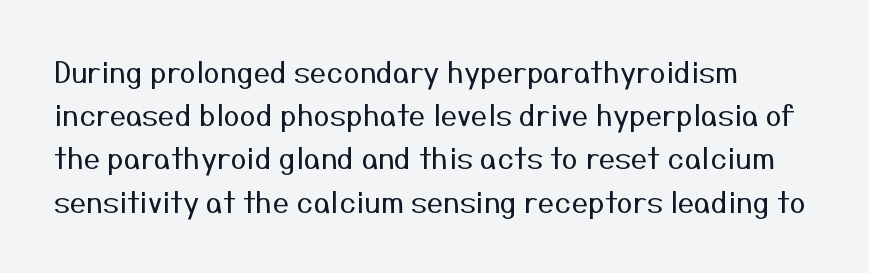
The image shows 29 px regular-weight sans-serif type, upright; set left-aligned, normal line spacing (1.49x), normal letter spacing, not underlined; medium stroke contrast and a medium x-height.
